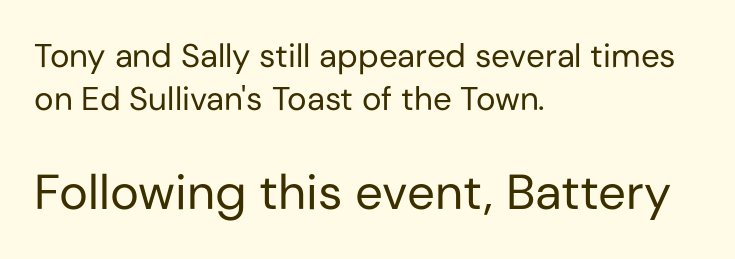
{"serif": "no", "italic": "no", "bold": "no", "weight": "regular", "width": "normal", "stroke_contrast": "low", "x_height": "medium", "monospaced": "no", "underline": "no", "align": "left", "line_spacing": "normal", "line_spacing_ratio": 1.31, "letter_spacing": "normal", "letter_spacing_em": 0.0, "larger_block": "second", "size_ratio": 1.48, "glyph_px": 49}
